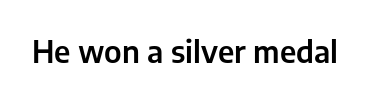
Rendered with straight, roman letterforms. Clear beneath every line of the passage. Short note: letters normally spaced. The letters advance in unequal steps, a hallmark of proportional type.
